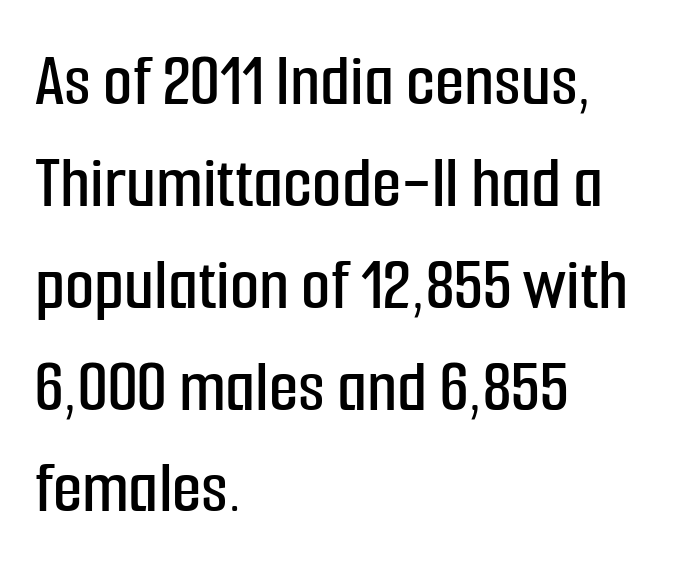
Q: Is the text italic (slanted)? A: No, it is upright.
Q: Is the typeface a serif or a sans-serif typeface? A: Sans-serif.
Q: Is the text underlined? A: No.
Q: How is the paragraph aligned? A: Left-aligned.
Q: Is the spacing between letters normal or unusually wide? A: Normal.
Q: Is the spacing between lines tight, normal or loose? A: Normal.
Q: Width (condensed, normal, or wide)? A: Condensed.
Q: Stroke contrast? A: Low.
Q: x-height? A: Medium.
Q: Monospaced? A: No.
